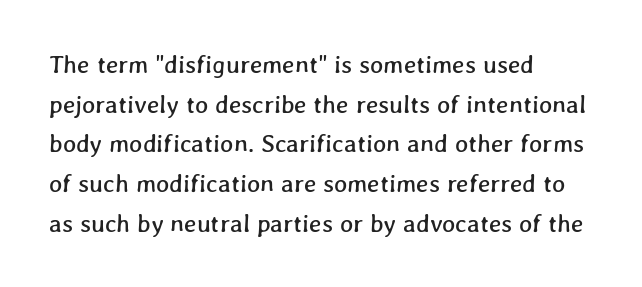
The lines in this sample share a left origin and differ only in where they stop. Honestly, the letter spacing is just normal — you wouldn't notice it. The line-height multiplier appears to be the usual default. Check under the words: just untouched page.
